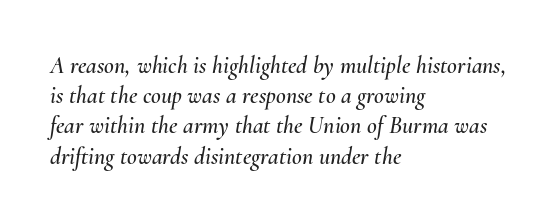
Q: Is the text italic (slanted)? A: Yes, it leans right by about 10 degrees.
Q: Is the text underlined? A: No.
Q: How is the paragraph aligned? A: Left-aligned.
Q: Is the spacing between letters normal or unusually wide? A: Normal.
Q: Is the spacing between lines tight, normal or loose? A: Normal.
